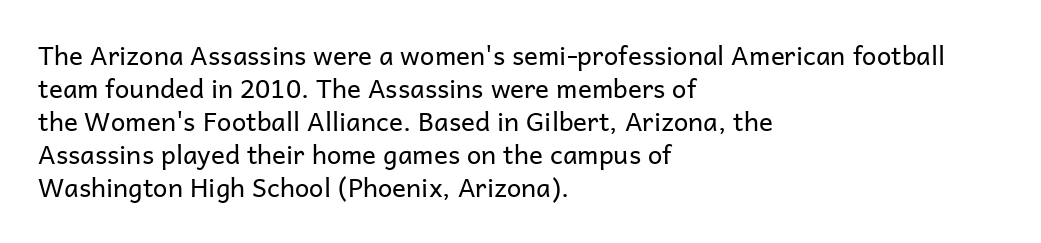
The image shows 26 px text type, upright; set left-aligned, normal line spacing (1.27x), normal letter spacing, not underlined.
